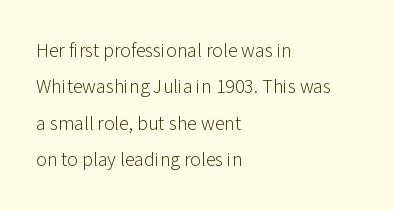
Honestly, there is no underline to notice here at all. Unbolded letterforms with no extra heft. Short and long lines alike share a common starting point at left. The letters stand straight up with perfectly vertical stems. Tracking value appears to be zero — textbook default spacing.
